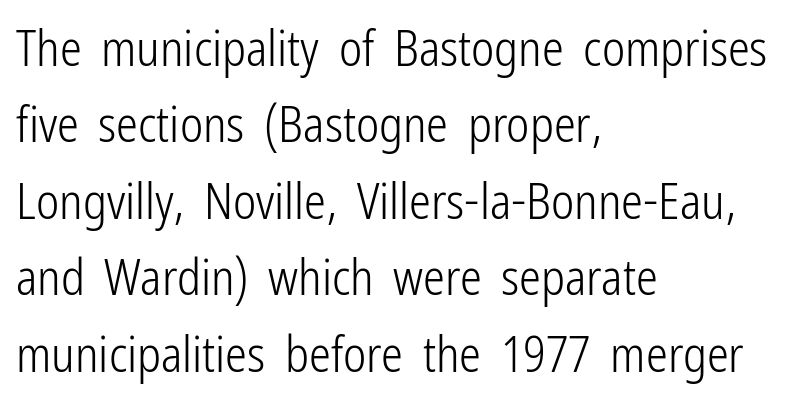
Style check: upright. Letters have the restrained weight of plain body copy at most. I'd call this a sans setting — the letters go barefoot. Summary of vertical rhythm: regular, with standard interline spacing. The string is rendered with underlining switched off.
